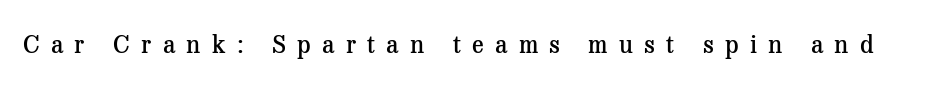
Q: Is the text bold? A: Semi-bold.
Q: Is the text italic (slanted)? A: No, it is upright.
Q: Is the text underlined? A: No.
Q: Is the spacing between letters normal or unusually wide? A: Unusually wide.
